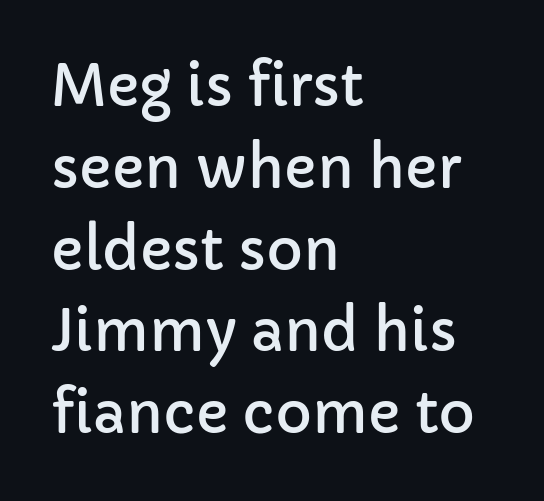
The image shows 56 px sans-serif type, upright; set left-aligned, normal line spacing (1.46x), normal letter spacing, not underlined; low stroke contrast and a medium x-height.
